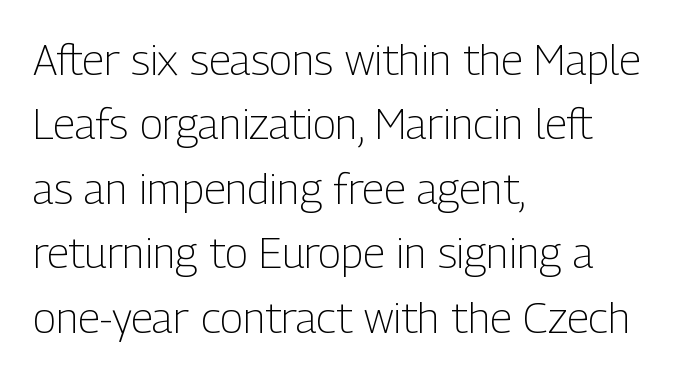
{"serif": "no", "italic": "no", "bold": "no", "weight": "light", "width": "condensed", "stroke_contrast": "low", "x_height": "medium", "monospaced": "no", "underline": "no", "align": "left", "line_spacing": "normal", "line_spacing_ratio": 1.5, "letter_spacing": "normal", "letter_spacing_em": 0.0, "glyph_px": 43}
